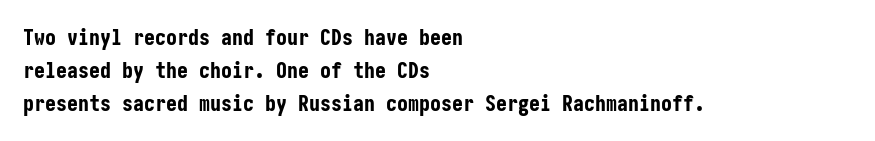
Leading matches the norm, producing a regular column. The area under the type is left untouched. Does extra space separate the letters? No, they use regular spacing. These lines were composed using upright roman letters.
